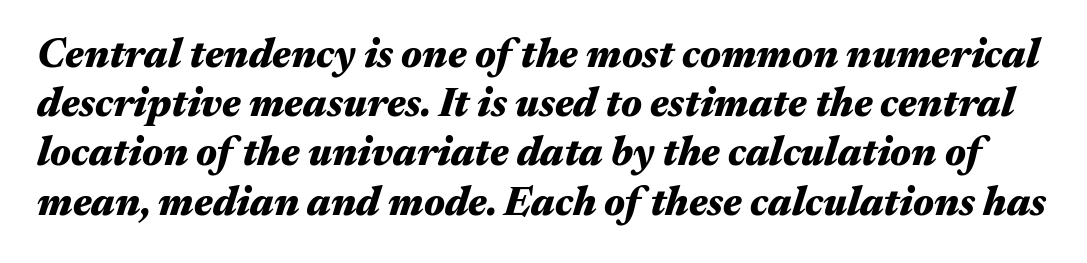
{"italic": "yes", "lean": "right", "slant_degrees": 17, "bold": "yes", "weight": "heavy", "width": "wide", "stroke_contrast": "medium", "x_height": "medium", "monospaced": "no", "underline": "no", "line_spacing_ratio": 1.23, "letter_spacing": "normal", "letter_spacing_em": 0.0, "glyph_px": 40}
